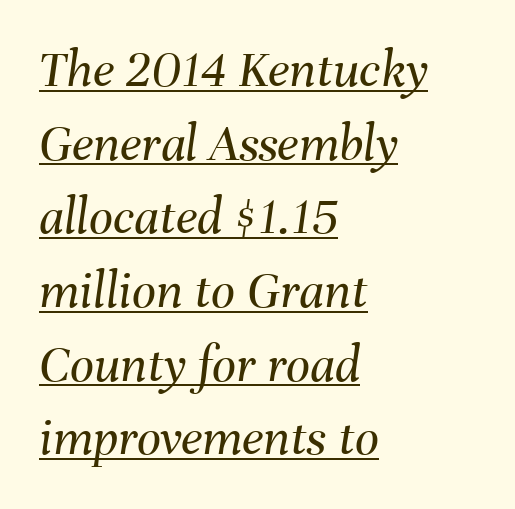
{"italic": "yes", "lean": "right", "slant_degrees": 8, "bold": "no", "weight": "regular", "width": "normal", "stroke_contrast": "medium", "x_height": "medium", "monospaced": "no", "underline": "yes", "align": "left", "line_spacing": "normal", "line_spacing_ratio": 1.39, "letter_spacing": "normal", "letter_spacing_em": 0.0, "glyph_px": 53}
